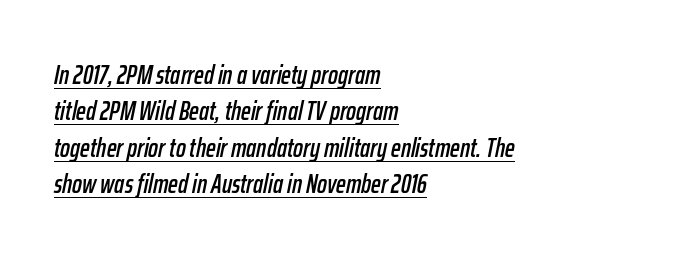
Q: Is the text italic (slanted)? A: Yes, it leans right by about 12 degrees.
Q: Is the text underlined? A: Yes.
Q: How is the paragraph aligned? A: Left-aligned.
Q: Is the spacing between letters normal or unusually wide? A: Normal.
Q: Is the spacing between lines tight, normal or loose? A: Normal.
